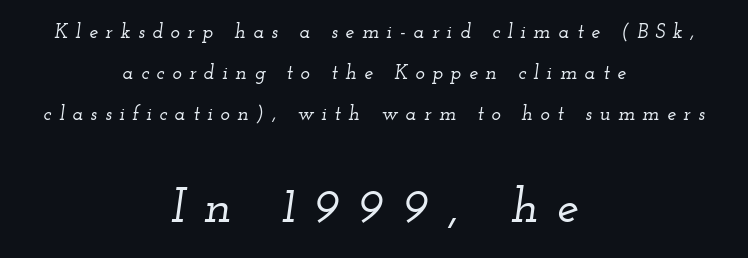
{"serif": "yes", "italic": "yes", "lean": "right", "slant_degrees": 12, "width": "wide", "stroke_contrast": "low", "x_height": "small", "monospaced": "no", "underline": "no", "align": "center", "line_spacing": "loose", "line_spacing_ratio": 2.04, "letter_spacing": "wide", "letter_spacing_em": 0.38, "larger_block": "second", "size_ratio": 2.45, "glyph_px": 49}
